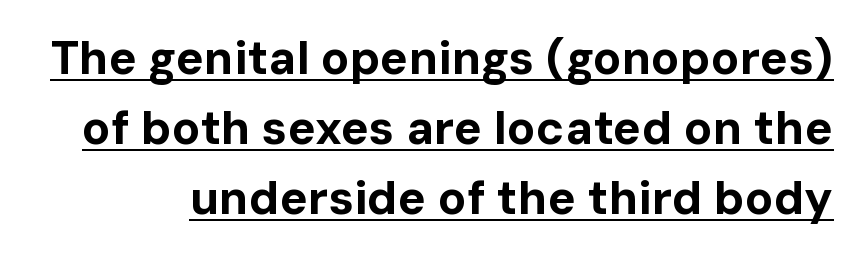
Each glyph is drawn with heavy, bold strokes. The lettering stays uniformly vertical, giving the passage a roman look. Students, observe the line beneath the letters — that is underlining. Looks like regular typesetting: each glyph gets only the width it needs.
